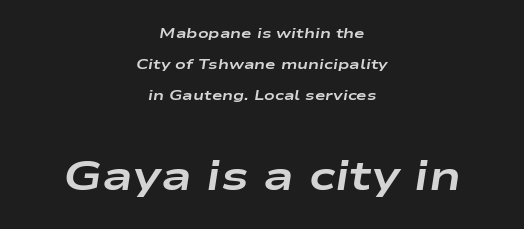
{"italic": "yes", "lean": "right", "slant_degrees": 9, "bold": "yes", "weight": "bold", "width": "wide", "stroke_contrast": "low", "x_height": "medium", "monospaced": "no", "underline": "no", "align": "center", "line_spacing": "loose", "line_spacing_ratio": 2.2, "letter_spacing": "normal", "letter_spacing_em": 0.0, "larger_block": "second", "size_ratio": 2.93, "glyph_px": 41}
